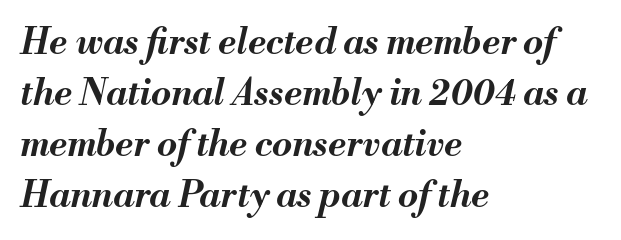
Q: Is the text bold? A: Yes.
Q: Is the text italic (slanted)? A: Yes, it leans right by about 13 degrees.
Q: Is the text underlined? A: No.
Q: How is the paragraph aligned? A: Left-aligned.
Q: Is the spacing between letters normal or unusually wide? A: Normal.
Q: Is the spacing between lines tight, normal or loose? A: Normal.
Q: Width (condensed, normal, or wide)? A: Normal.
Q: Stroke contrast? A: Medium.
Q: x-height? A: Small.
Q: Monospaced? A: No.
